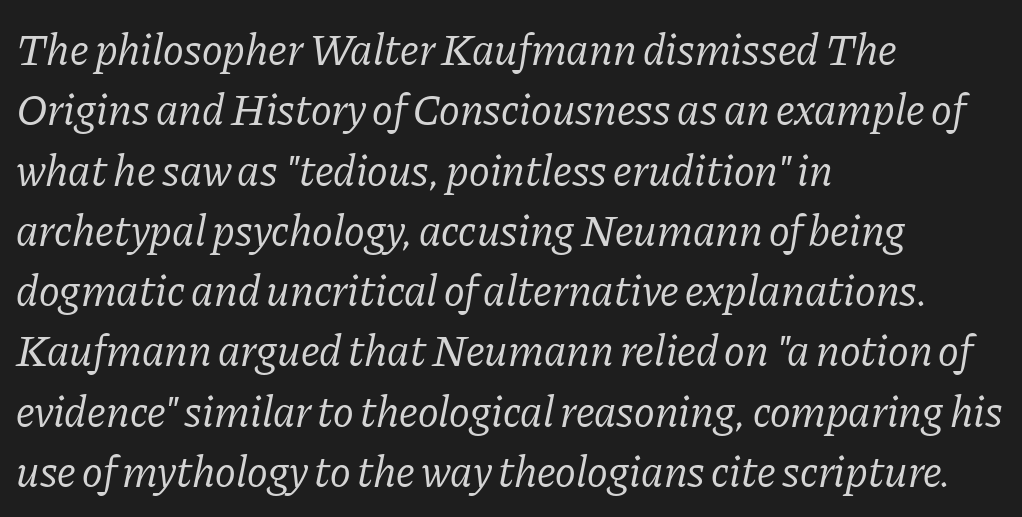
The image shows 44 px regular-weight serif type, italic (leaning right); set left-aligned, normal line spacing (1.37x), normal letter spacing, not underlined; low stroke contrast and a medium x-height.
